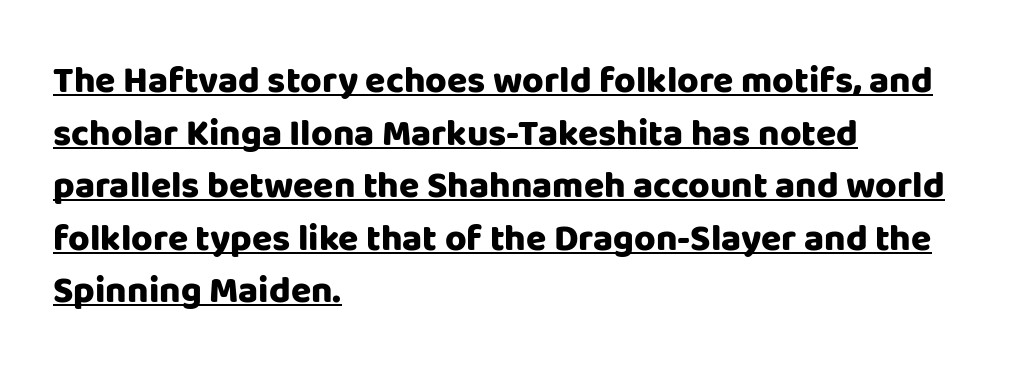
Q: Is the text bold? A: Yes.
Q: Is the text italic (slanted)? A: No, it is upright.
Q: Is the typeface a serif or a sans-serif typeface? A: Sans-serif.
Q: Is the text underlined? A: Yes.
Q: How is the paragraph aligned? A: Left-aligned.
Q: Is the spacing between letters normal or unusually wide? A: Normal.
Q: Is the spacing between lines tight, normal or loose? A: Normal.
Q: Width (condensed, normal, or wide)? A: Normal.
Q: Stroke contrast? A: Low.
Q: x-height? A: Large.
Q: Monospaced? A: No.
